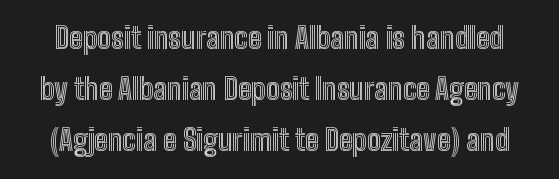
Q: Is the text italic (slanted)? A: No, it is upright.
Q: Is the text underlined? A: No.
Q: Is the spacing between letters normal or unusually wide? A: Normal.
Q: Width (condensed, normal, or wide)? A: Condensed.
Q: x-height? A: Medium.
Q: Monospaced? A: No.
